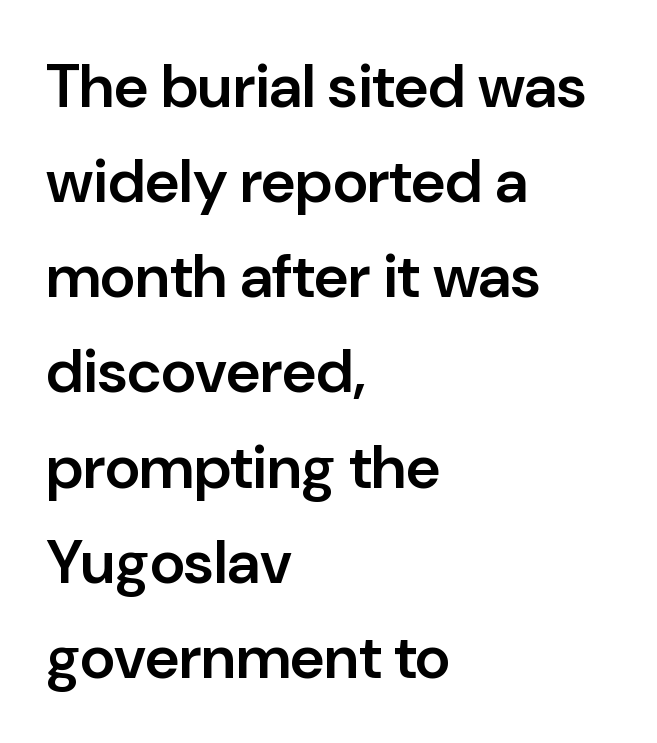
This is moderately heavy type, rendered in semibold. Regarding serifs, this sample does without them. The passage shown has conventional tracking throughout. The space directly below the letters is spotless. Line spacing here is normal.
